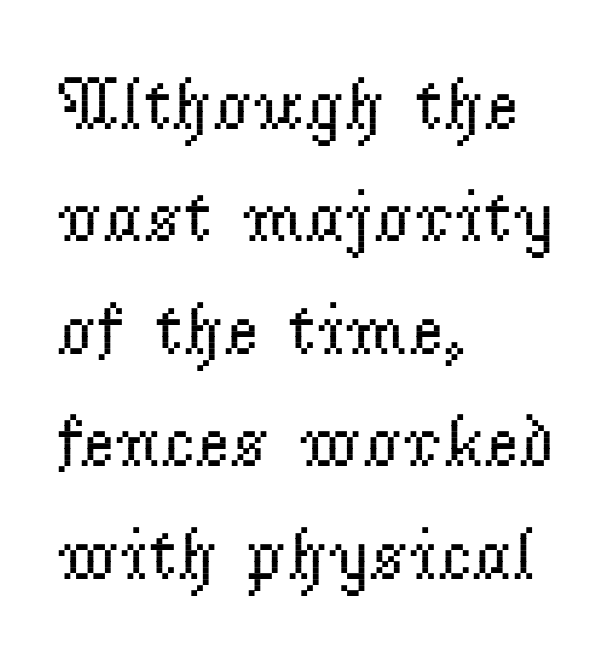
Ascenders rise straight up at ninety degrees. Unmarked baselines from the first word to the last. To sum up the face: it has serifs. Short note: letters normally spaced.
